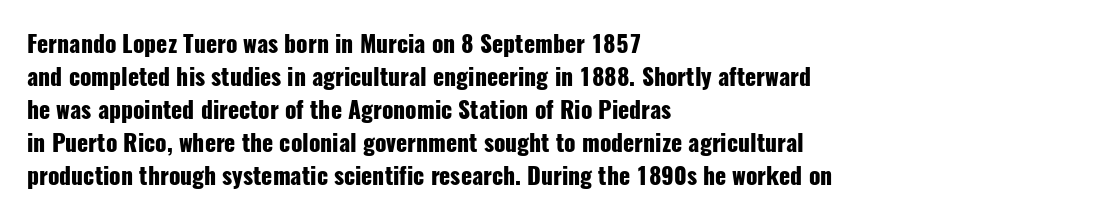
{"italic": "no", "bold": "yes", "underline": "no", "align": "left", "line_spacing": "normal", "line_spacing_ratio": 1.43, "letter_spacing": "normal", "letter_spacing_em": 0.0, "glyph_px": 23}
